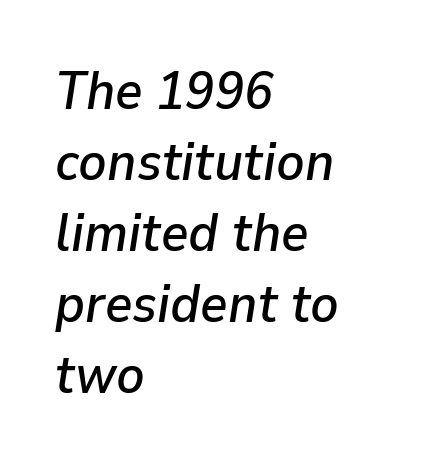
The image shows 53 px text type, italic (leaning right); set left-aligned, normal line spacing (1.34x), normal letter spacing, not underlined; low stroke contrast and a medium x-height.
